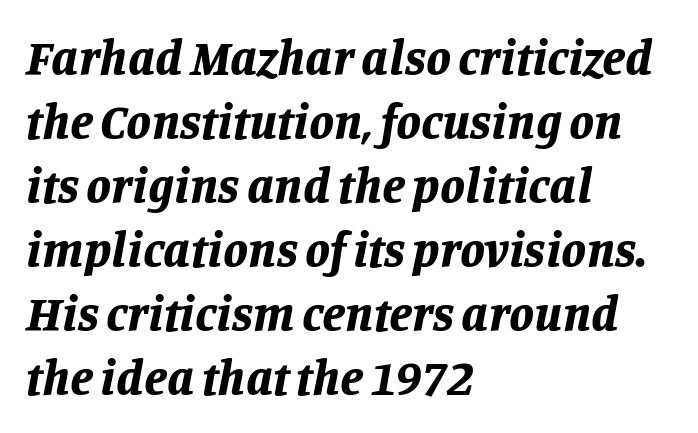
The image shows 50 px bold type, italic (leaning right); set left-aligned, normal line spacing (1.28x), normal letter spacing, not underlined; low stroke contrast and a large x-height.
